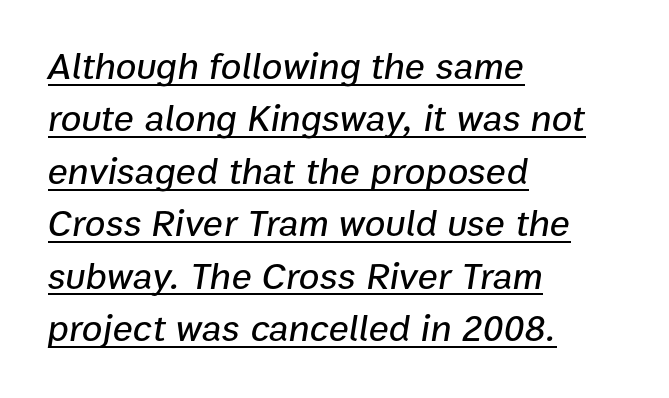
Q: Is the text italic (slanted)? A: Yes, it leans right by about 9 degrees.
Q: Is the text underlined? A: Yes.
Q: How is the paragraph aligned? A: Left-aligned.
Q: Is the spacing between letters normal or unusually wide? A: Normal.
Q: Is the spacing between lines tight, normal or loose? A: Normal.
Q: Width (condensed, normal, or wide)? A: Normal.
Q: Stroke contrast? A: Low.
Q: x-height? A: Medium.
Q: Monospaced? A: No.
